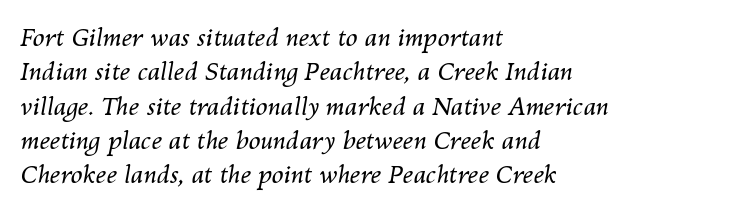
The designer left line spacing at the default. Would a proofreader flag this as italicized? Yes. Lines of text with bare space underneath. The passage shown is not bold in any degree. These lines stack with their left ends in a neat column.
